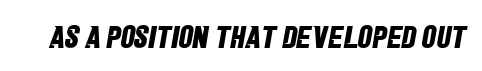
The image shows 32 px bold, condensed sans-serif type; set normal letter spacing, not underlined; low stroke contrast and a large x-height.
